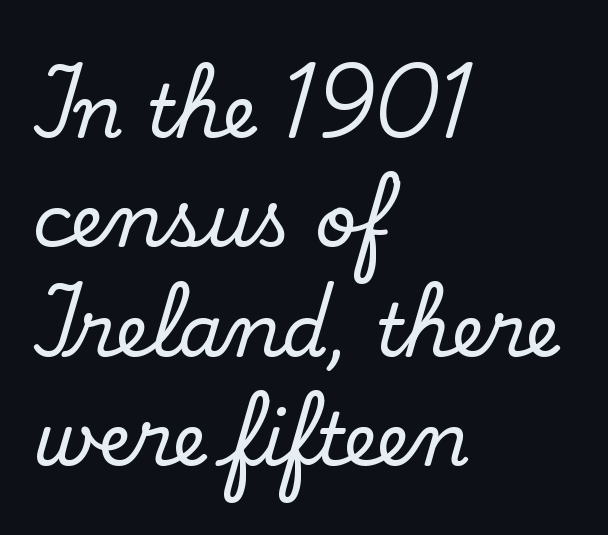
How are the letters spaced? Ordinarily, with no added tracking. The letters carry serifs — small finishing strokes at the ends of their stems. These lines sit exactly where default settings would place them. Proportional: the letters do not fall into vertical columns. The typesetter chose a ragged-right arrangement here.
